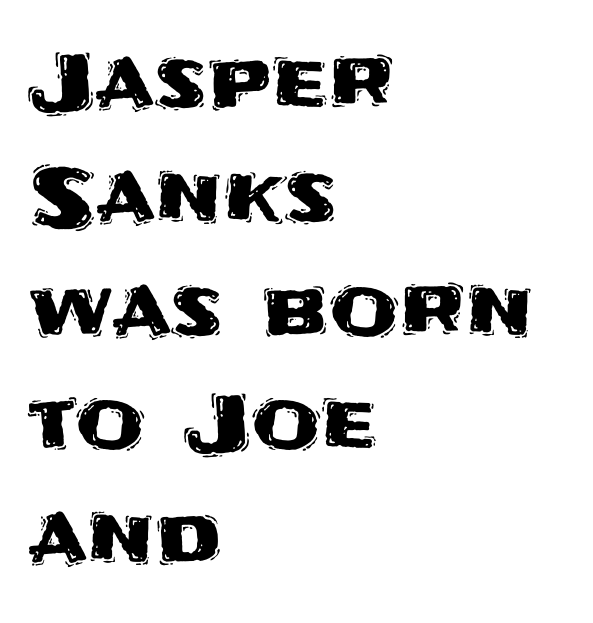
Descenders hang freely into open space. Nothing sits at the stroke ends, so this counts as sans-serif. Caption: standard tracking, unaltered. All the whitespace from short lines collects on the right. Honestly, the row spacing looks completely unremarkable.
